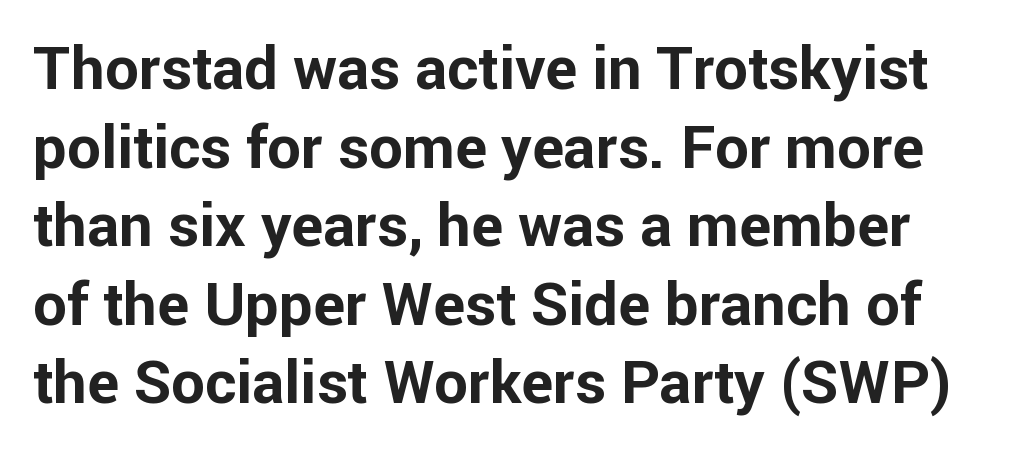
Q: Is the text bold? A: Yes.
Q: Is the text italic (slanted)? A: No, it is upright.
Q: Is the typeface a serif or a sans-serif typeface? A: Sans-serif.
Q: Is the text underlined? A: No.
Q: Is the spacing between letters normal or unusually wide? A: Normal.
Q: Is the spacing between lines tight, normal or loose? A: Normal.
Q: Width (condensed, normal, or wide)? A: Normal.
Q: Stroke contrast? A: Low.
Q: x-height? A: Medium.
Q: Monospaced? A: No.
